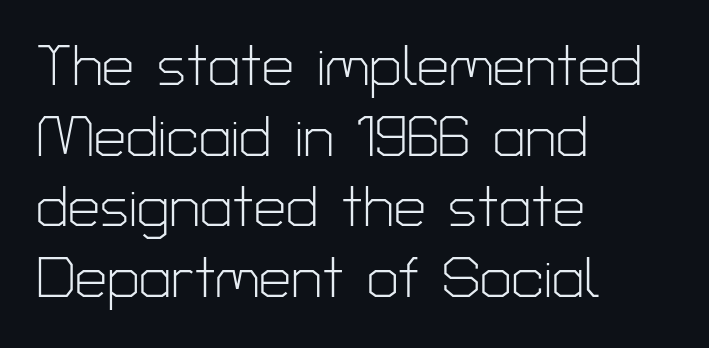
The letters stand upright; this is a roman face. The gap between lines stays unmarked. The letters carry no serifs — their stems end cleanly without finishing strokes. Typeset ragged right — the left edge is the straight one.
